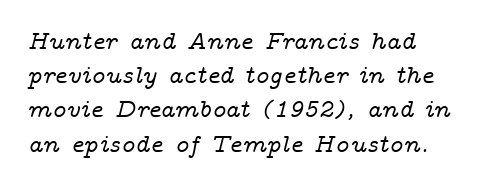
The image shows 25 px text type, italic (leaning right); set normal line spacing (1.37x), normal letter spacing, not underlined.
